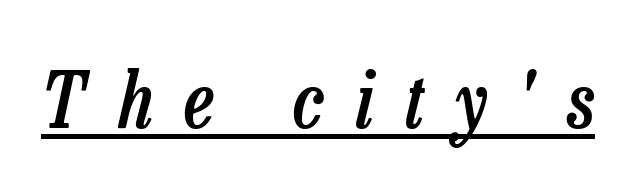
The image shows 77 px semibold, condensed type, italic (leaning right); set unusually wide letter spacing (+0.42 em), underlined; low stroke contrast and a medium x-height.
